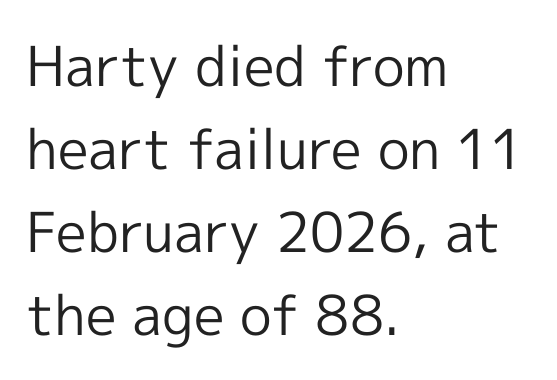
Q: Is the text bold? A: No.
Q: Is the text italic (slanted)? A: No, it is upright.
Q: Is the typeface a serif or a sans-serif typeface? A: Sans-serif.
Q: Is the text underlined? A: No.
Q: How is the paragraph aligned? A: Left-aligned.
Q: Is the spacing between letters normal or unusually wide? A: Normal.
Q: Is the spacing between lines tight, normal or loose? A: Normal.
Q: Width (condensed, normal, or wide)? A: Normal.
Q: x-height? A: Medium.
Q: Monospaced? A: No.
